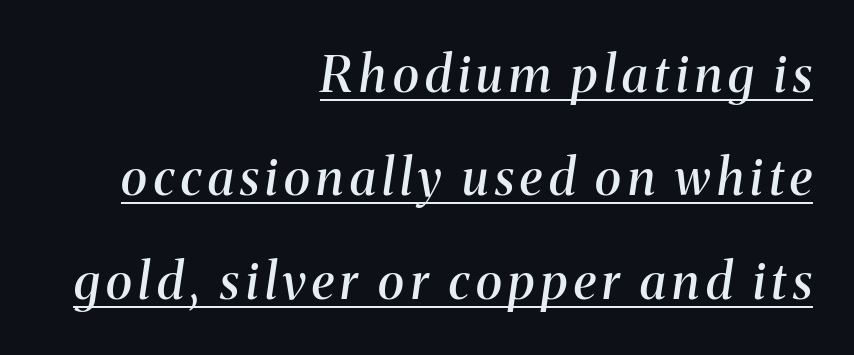
Q: Is the text bold? A: Semi-bold.
Q: Is the text italic (slanted)? A: Yes, it leans right by about 8 degrees.
Q: Is the typeface a serif or a sans-serif typeface? A: Serif.
Q: Is the text underlined? A: Yes.
Q: How is the paragraph aligned? A: Right-aligned.
Q: Is the spacing between lines tight, normal or loose? A: Loose.
Q: Width (condensed, normal, or wide)? A: Normal.
Q: Stroke contrast? A: Medium.
Q: x-height? A: Medium.
Q: Monospaced? A: No.
